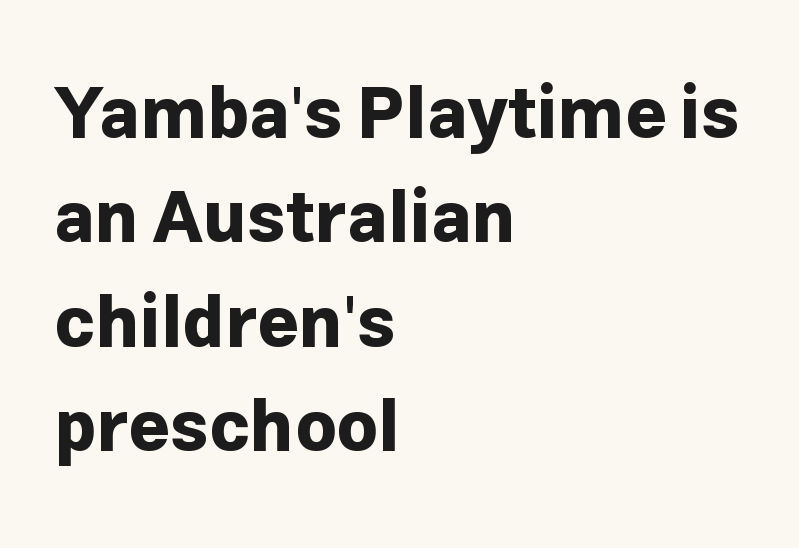
The image shows 71 px bold sans-serif type, upright; set left-aligned, normal line spacing (1.47x), normal letter spacing, not underlined; low stroke contrast and a medium x-height.
